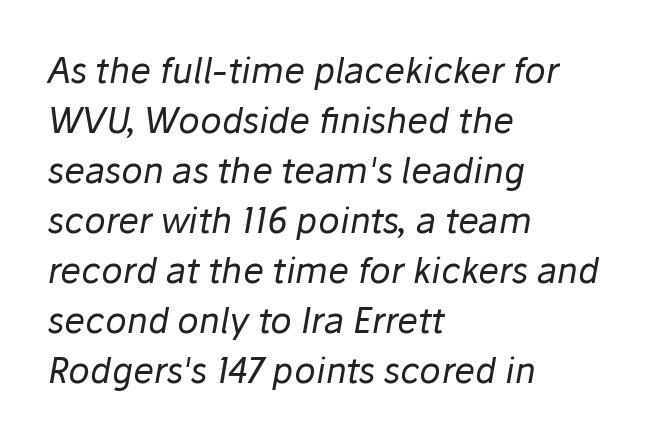
Q: Is the text bold? A: No.
Q: Is the text italic (slanted)? A: Yes, it leans right by about 10 degrees.
Q: Is the text underlined? A: No.
Q: How is the paragraph aligned? A: Left-aligned.
Q: Is the spacing between letters normal or unusually wide? A: Normal.
Q: Is the spacing between lines tight, normal or loose? A: Normal.
Q: Width (condensed, normal, or wide)? A: Normal.
Q: Stroke contrast? A: Low.
Q: x-height? A: Medium.
Q: Monospaced? A: No.
